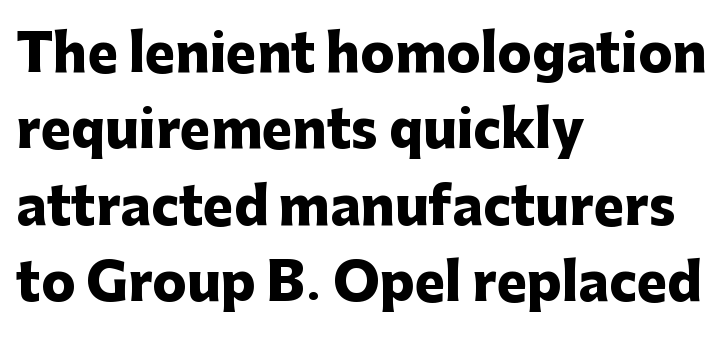
The image shows 51 px heavy sans-serif type, upright; set left-aligned, normal line spacing (1.5x), normal letter spacing, not underlined; low stroke contrast and a medium x-height.
